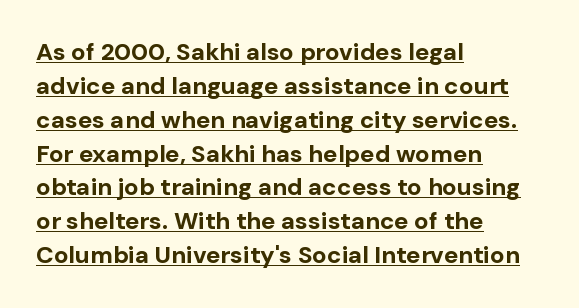
Q: Is the text bold? A: Yes.
Q: Is the text italic (slanted)? A: No, it is upright.
Q: Is the text underlined? A: Yes.
Q: How is the paragraph aligned? A: Left-aligned.
Q: Is the spacing between letters normal or unusually wide? A: Normal.
Q: Is the spacing between lines tight, normal or loose? A: Normal.
